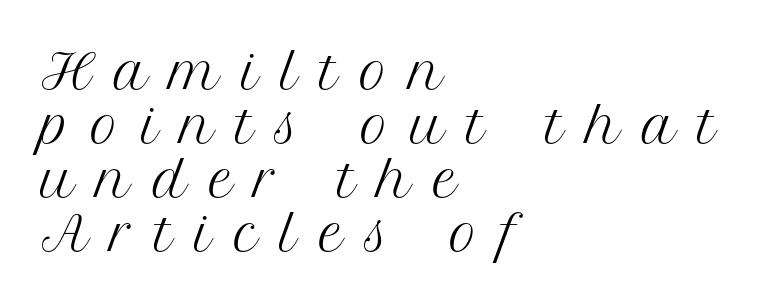
Q: Is the text bold? A: No.
Q: Is the text italic (slanted)? A: Yes.
Q: Is the typeface a serif or a sans-serif typeface? A: Serif.
Q: Is the text underlined? A: No.
Q: How is the paragraph aligned? A: Left-aligned.
Q: Is the spacing between letters normal or unusually wide? A: Unusually wide.
Q: Is the spacing between lines tight, normal or loose? A: Tight.
Q: Width (condensed, normal, or wide)? A: Normal.
Q: Stroke contrast? A: Medium.
Q: x-height? A: Medium.
Q: Monospaced? A: No.
